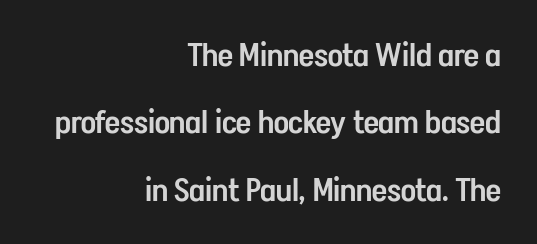
The image shows 33 px semibold, condensed sans-serif type, upright; set right-aligned, loose line spacing (2.04x), normal letter spacing, not underlined; low stroke contrast and a medium x-height.
